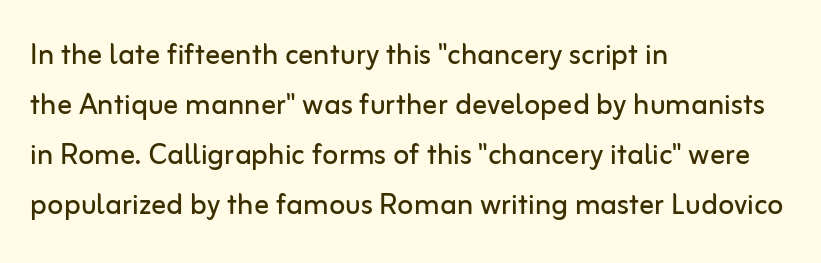
The image shows 37 px regular-weight sans-serif type, upright; set left-aligned, normal line spacing (1.35x), normal letter spacing, not underlined; low stroke contrast and a medium x-height.
